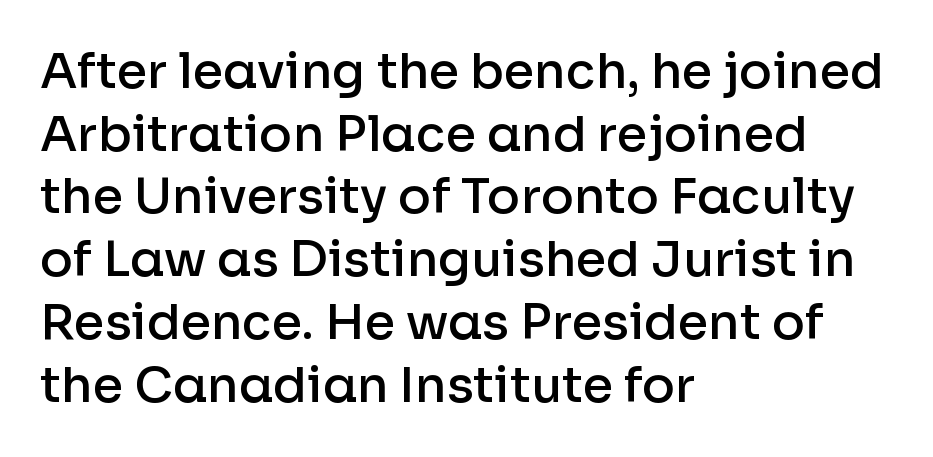
Font category for this specimen: sans-serif. Posture: straight, roman, zero tilt. Each glyph is drawn with semibold strokes, heavier than normal yet not fully bold. Each letter keeps its own natural width here, so spacing adapts to shape.
